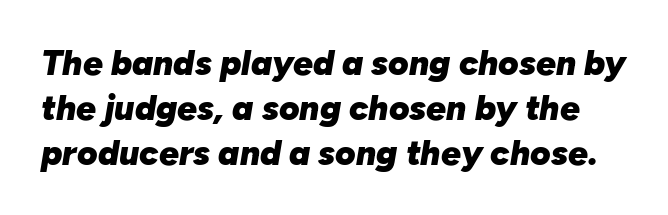
Q: Is the text bold? A: Yes.
Q: Is the text italic (slanted)? A: Yes, it leans right by about 10 degrees.
Q: Is the text underlined? A: No.
Q: Is the spacing between letters normal or unusually wide? A: Normal.
Q: Is the spacing between lines tight, normal or loose? A: Normal.
Q: Width (condensed, normal, or wide)? A: Normal.
Q: Stroke contrast? A: Low.
Q: x-height? A: Medium.
Q: Monospaced? A: No.
